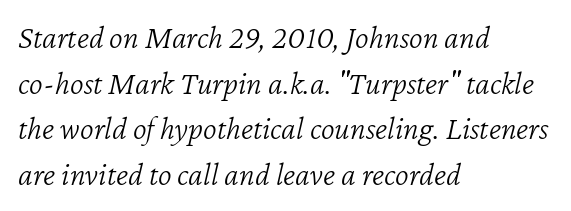
Q: Is the text bold? A: No.
Q: Is the text italic (slanted)? A: Yes, it leans right by about 12 degrees.
Q: Is the text underlined? A: No.
Q: How is the paragraph aligned? A: Left-aligned.
Q: Is the spacing between letters normal or unusually wide? A: Normal.
Q: Is the spacing between lines tight, normal or loose? A: Normal.
Q: Width (condensed, normal, or wide)? A: Normal.
Q: Stroke contrast? A: Low.
Q: x-height? A: Medium.
Q: Monospaced? A: No.
